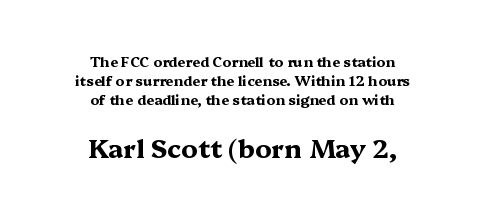
{"italic": "no", "bold": "yes", "underline": "no", "align": "center", "line_spacing": "normal", "line_spacing_ratio": 1.35, "letter_spacing": "normal", "letter_spacing_em": 0.0, "larger_block": "second", "size_ratio": 1.86, "glyph_px": 26}
